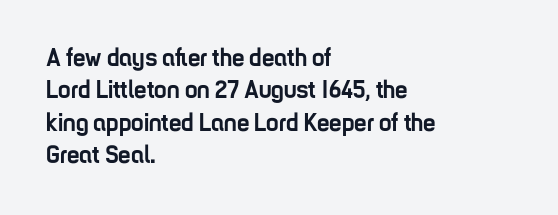
A typesetter would mark this as roman, not italic. The strokes are fattened all the way to bold. Beneath every word, the page is bare. The letters sit at their default tracking, neither squeezed nor spread. Notice how the passage keeps a crisp vertical edge on the left only. The lines sit at an ordinary, default distance from one another.
